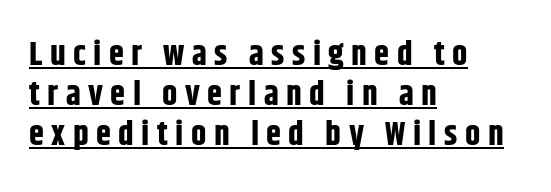
The image shows 34 px bold, condensed sans-serif type, upright; set left-aligned, line spacing 1.18x, unusually wide letter spacing (+0.22 em), underlined; low stroke contrast and a large x-height.
